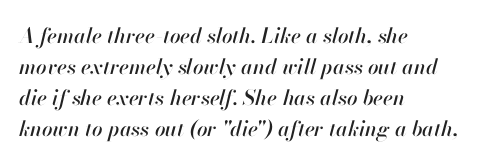
{"italic": "yes", "lean": "right", "slant_degrees": 13, "underline": "no", "align": "left", "line_spacing": "normal", "line_spacing_ratio": 1.48, "letter_spacing": "normal", "letter_spacing_em": 0.0, "glyph_px": 21}
